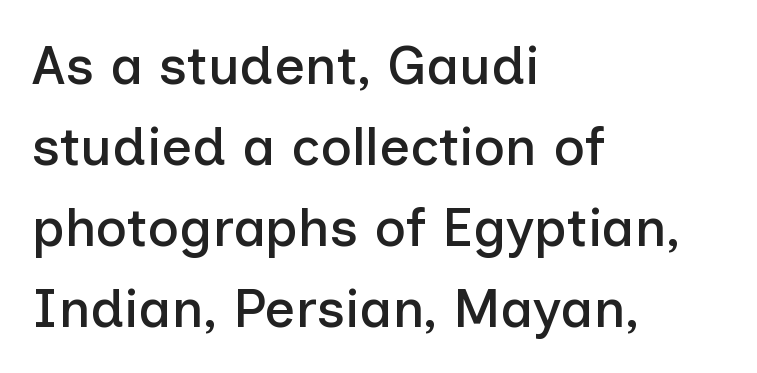
The image shows 54 px sans-serif type, upright; set left-aligned, normal line spacing (1.5x), normal letter spacing, not underlined; low stroke contrast and a medium x-height.
